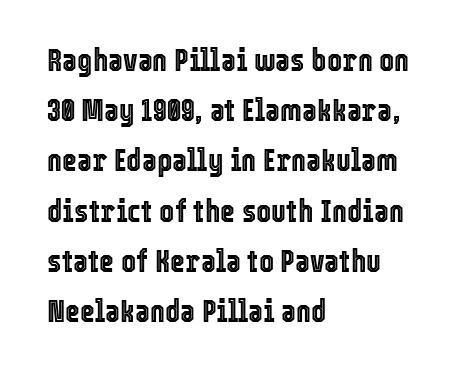
{"italic": "no", "width": "condensed", "x_height": "medium", "monospaced": "no", "underline": "no", "align": "left", "line_spacing": "normal", "line_spacing_ratio": 1.57, "letter_spacing": "normal", "letter_spacing_em": 0.0, "glyph_px": 32}
